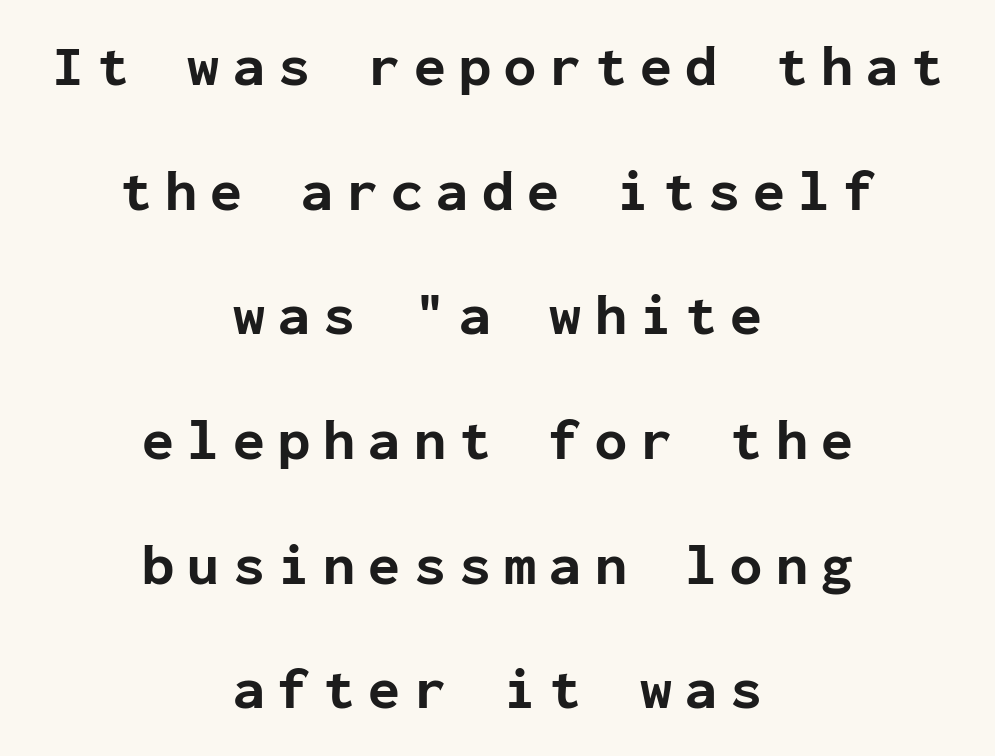
The sample has been set heavy, in full bold. You could only call the tracking loose — the letters float apart. The letters carry no serifs — their stems end cleanly without finishing strokes. The specimen reads as upright at a glance. Loosely led — the rows are spread out. Monospaced: the letters line up in strict vertical columns.
